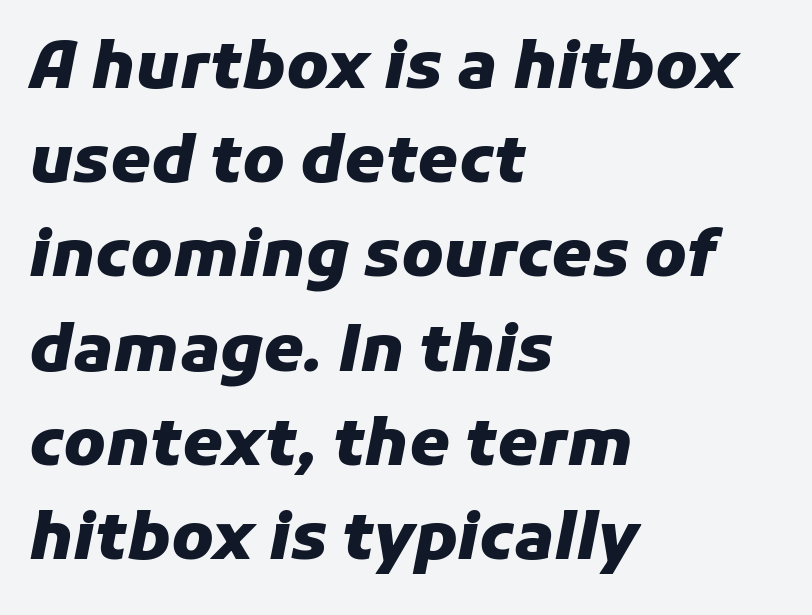
Q: Is the text bold? A: Yes.
Q: Is the text italic (slanted)? A: Yes, it leans right by about 11 degrees.
Q: Is the text underlined? A: No.
Q: How is the paragraph aligned? A: Left-aligned.
Q: Is the spacing between letters normal or unusually wide? A: Normal.
Q: Is the spacing between lines tight, normal or loose? A: Normal.
Q: Width (condensed, normal, or wide)? A: Normal.
Q: Stroke contrast? A: Low.
Q: x-height? A: Medium.
Q: Monospaced? A: No.
